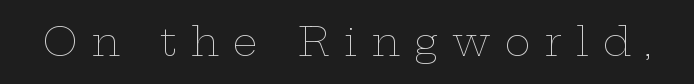
The baseline area is clear. The line texture is sparse and dotted thanks to wide tracking. Do the characters align in a grid? No, the font is proportional. Every character sits straight up, as roman type does. Weight: regular or lighter.
